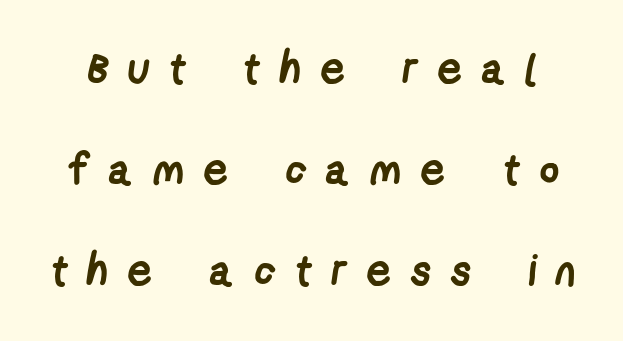
{"serif": "no", "bold": "yes", "weight": "semibold", "width": "condensed", "stroke_contrast": "low", "x_height": "medium", "monospaced": "no", "underline": "no", "line_spacing": "loose", "line_spacing_ratio": 2.35, "letter_spacing": "wide", "letter_spacing_em": 0.45, "glyph_px": 43}
